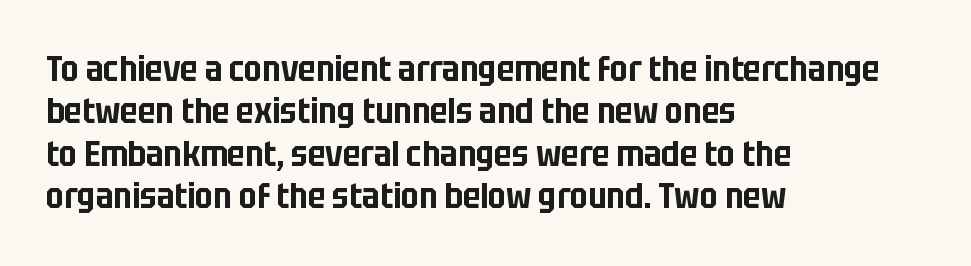
What stands out about the letter spacing? Nothing — it is the standard amount. Notice how the stems are strictly vertical — no italics here. Do the characters align in a grid? No, the font is proportional. Type style note: lacks serifs. Just letters on the line, the space beneath them empty.
